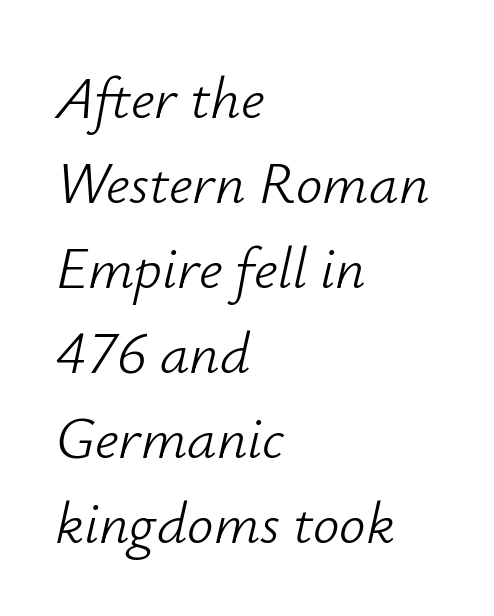
Q: Is the text bold? A: No.
Q: Is the text italic (slanted)? A: Yes, it leans right by about 12 degrees.
Q: Is the text underlined? A: No.
Q: How is the paragraph aligned? A: Left-aligned.
Q: Is the spacing between letters normal or unusually wide? A: Normal.
Q: Is the spacing between lines tight, normal or loose? A: Normal.
Q: Width (condensed, normal, or wide)? A: Normal.
Q: Stroke contrast? A: Low.
Q: x-height? A: Small.
Q: Monospaced? A: No.
